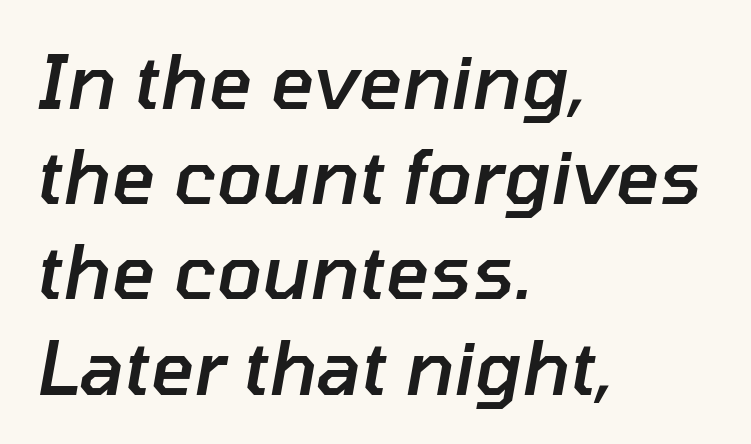
The image shows 75 px semibold type, italic (leaning right); set left-aligned, normal line spacing (1.27x), normal letter spacing, not underlined; low stroke contrast and a medium x-height.
